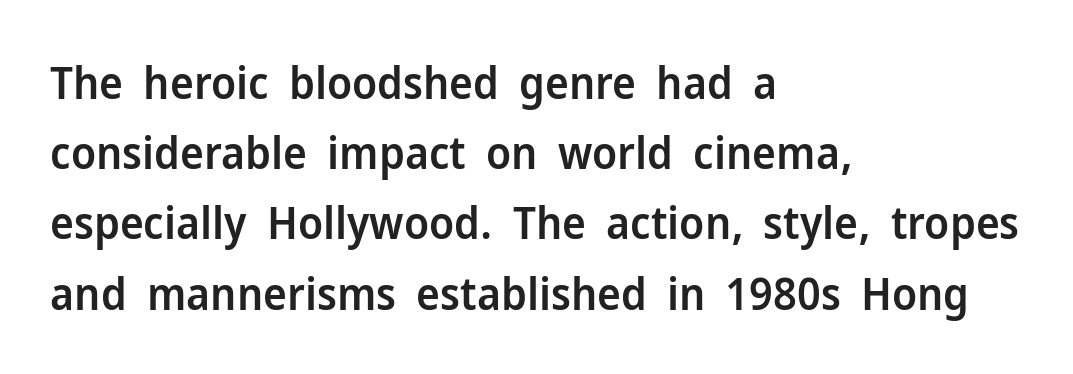
Q: Is the text bold? A: Semi-bold.
Q: Is the text italic (slanted)? A: No, it is upright.
Q: Is the typeface a serif or a sans-serif typeface? A: Sans-serif.
Q: Is the text underlined? A: No.
Q: How is the paragraph aligned? A: Left-aligned.
Q: Is the spacing between letters normal or unusually wide? A: Normal.
Q: Is the spacing between lines tight, normal or loose? A: Normal.
Q: Width (condensed, normal, or wide)? A: Normal.
Q: Stroke contrast? A: Low.
Q: x-height? A: Medium.
Q: Monospaced? A: No.
